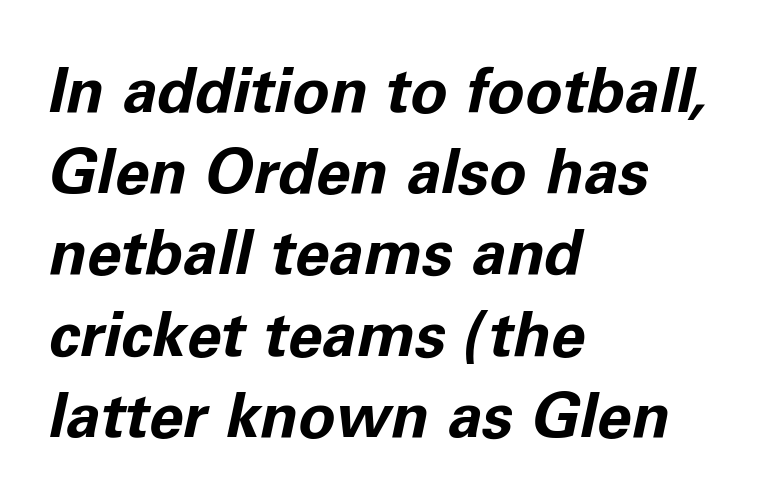
The whole block is typeset with a tilt. Character widths vary here, with narrow letters taking less room than wide ones. The type is set solid horizontally, with unmodified tracking. Heft: maximum for text — a bold.
